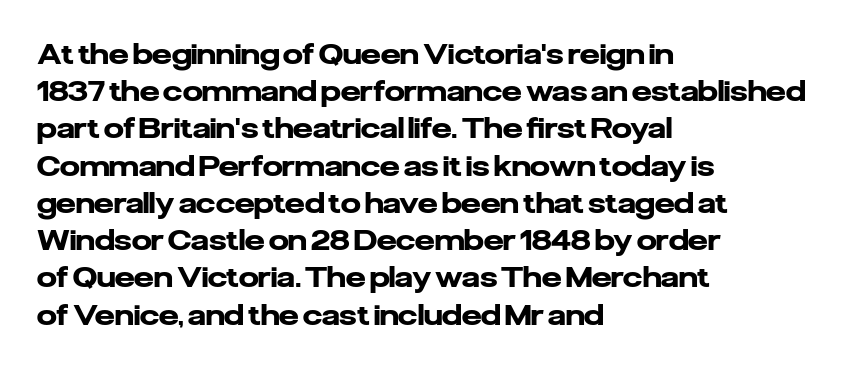
The rendering uses natural spacing where letterforms have individual widths. Characters follow at the spacing the type designer built in. Leading: standard. Descender tails drop into unmarked territory. Unlike italic type, these characters show no tilt at all. Grotesque or geometric, the face here clearly has no serifs.
